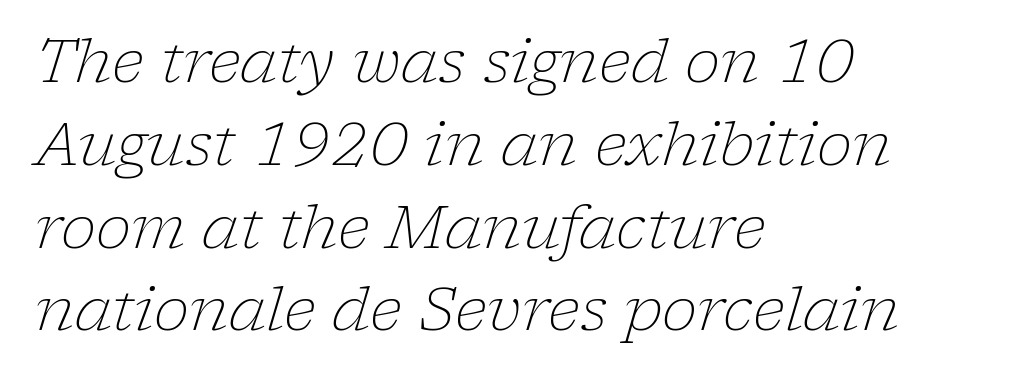
The image shows 60 px light serif type, italic (leaning right); set left-aligned, normal line spacing (1.38x), normal letter spacing, not underlined; low stroke contrast and a medium x-height.
